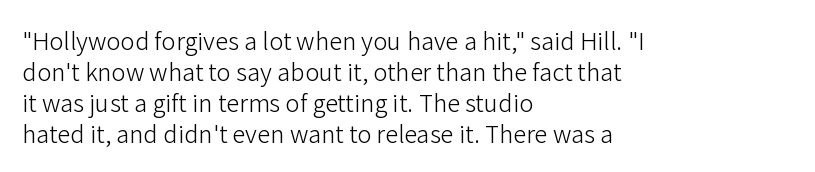
The image shows 24 px text type, upright; set left-aligned, normal line spacing (1.29x), normal letter spacing, not underlined.
